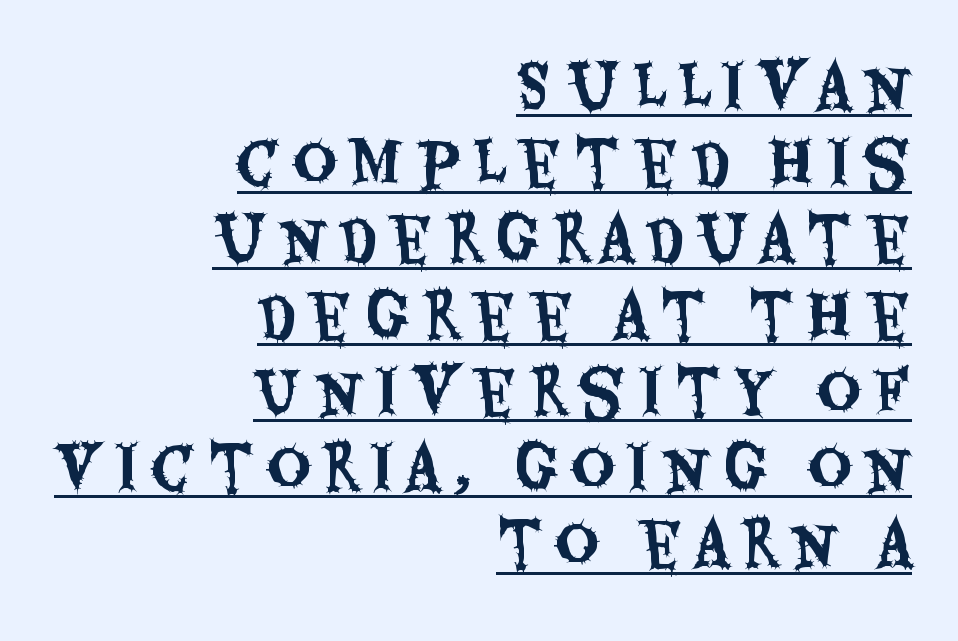
Q: Is the text italic (slanted)? A: No, it is upright.
Q: Is the typeface a serif or a sans-serif typeface? A: Sans-serif.
Q: Is the text underlined? A: Yes.
Q: How is the paragraph aligned? A: Right-aligned.
Q: Is the spacing between letters normal or unusually wide? A: Unusually wide.
Q: Is the spacing between lines tight, normal or loose? A: Normal.
Q: Width (condensed, normal, or wide)? A: Condensed.
Q: Stroke contrast? A: Medium.
Q: x-height? A: Large.
Q: Monospaced? A: No.
